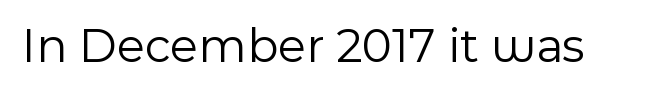
The image shows 50 px light sans-serif type, upright; set normal letter spacing, not underlined; a medium x-height.
